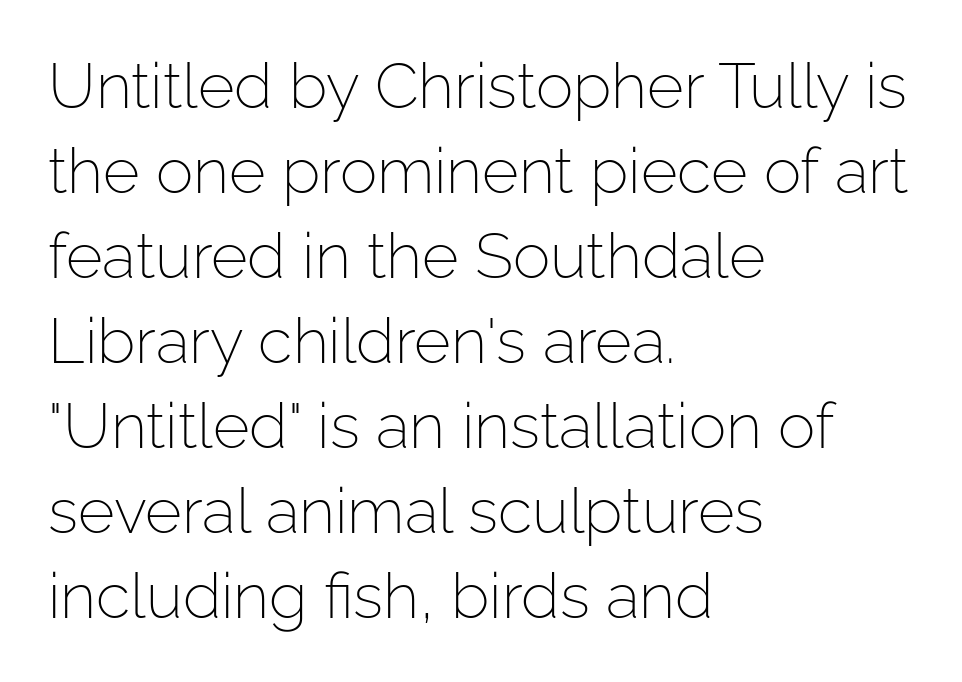
The image shows 63 px light sans-serif type, upright; set left-aligned, normal line spacing (1.35x), normal letter spacing, not underlined; low stroke contrast and a medium x-height.
